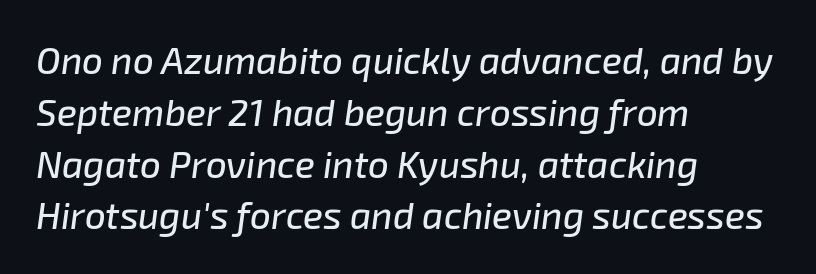
Q: Is the text italic (slanted)? A: Yes, it leans right by about 8 degrees.
Q: Is the text underlined? A: No.
Q: How is the paragraph aligned? A: Left-aligned.
Q: Is the spacing between letters normal or unusually wide? A: Normal.
Q: Is the spacing between lines tight, normal or loose? A: Normal.
Q: Width (condensed, normal, or wide)? A: Normal.
Q: Stroke contrast? A: Low.
Q: x-height? A: Medium.
Q: Monospaced? A: No.
